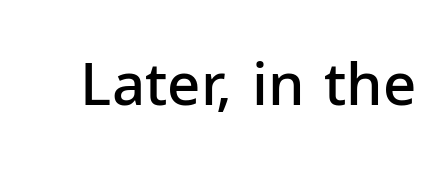
Q: Is the text bold? A: Semi-bold.
Q: Is the text italic (slanted)? A: No, it is upright.
Q: Is the typeface a serif or a sans-serif typeface? A: Sans-serif.
Q: Is the text underlined? A: No.
Q: Is the spacing between letters normal or unusually wide? A: Normal.
Q: Width (condensed, normal, or wide)? A: Normal.
Q: Stroke contrast? A: Low.
Q: x-height? A: Medium.
Q: Monospaced? A: No.
